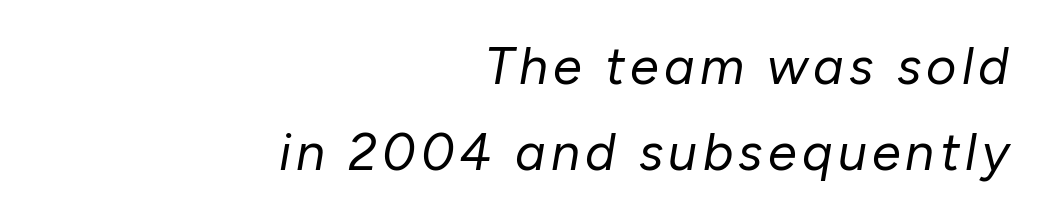
{"italic": "yes", "lean": "right", "slant_degrees": 10, "bold": "no", "weight": "regular", "width": "normal", "stroke_contrast": "low", "x_height": "medium", "monospaced": "no", "underline": "no", "align": "right", "line_spacing": "normal", "line_spacing_ratio": 1.66, "glyph_px": 52}
